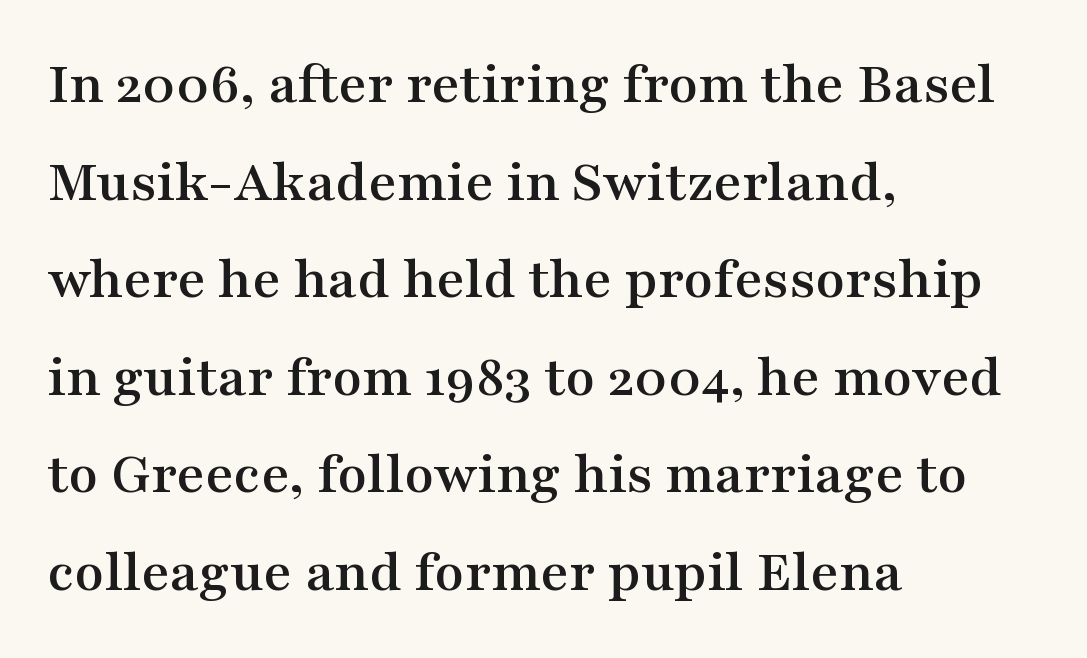
Q: Is the text italic (slanted)? A: No, it is upright.
Q: Is the typeface a serif or a sans-serif typeface? A: Serif.
Q: Is the text underlined? A: No.
Q: How is the paragraph aligned? A: Left-aligned.
Q: Is the spacing between letters normal or unusually wide? A: Normal.
Q: Is the spacing between lines tight, normal or loose? A: Normal.
Q: Width (condensed, normal, or wide)? A: Wide.
Q: Stroke contrast? A: Medium.
Q: x-height? A: Medium.
Q: Monospaced? A: No.
